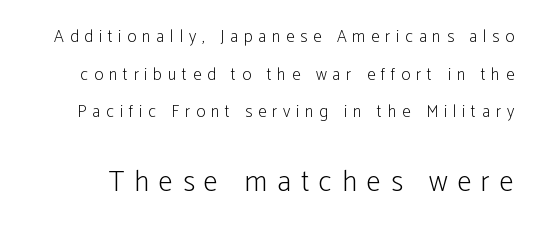
Two sizes are in play, and the larger belongs to the second block. Loosely led — the rows are spread out. Students, note that the glyphs here are deliberately spaced far apart. The typography opts for an upright posture over an oblique one. Each stroke keeps to a modest, everyday thickness or less.
